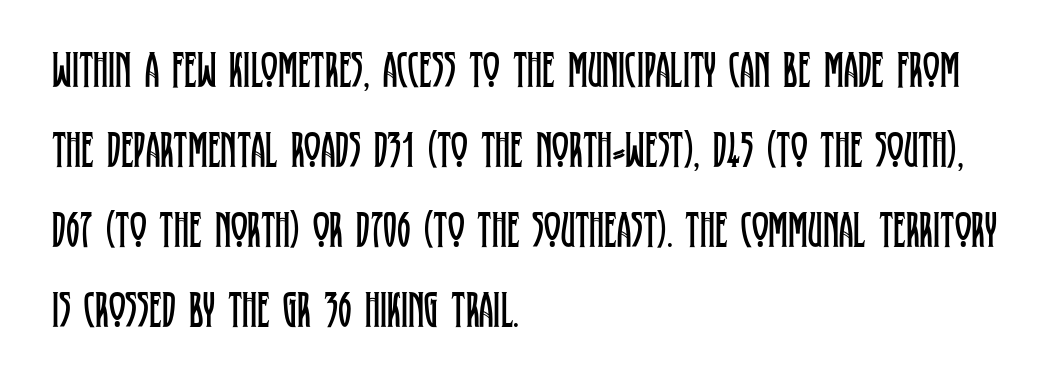
{"serif": "yes", "italic": "no", "bold": "no", "weight": "regular", "width": "condensed", "stroke_contrast": "low", "x_height": "large", "monospaced": "no", "underline": "no", "align": "left", "line_spacing": "normal", "line_spacing_ratio": 1.57, "letter_spacing": "normal", "letter_spacing_em": 0.0, "glyph_px": 51}
